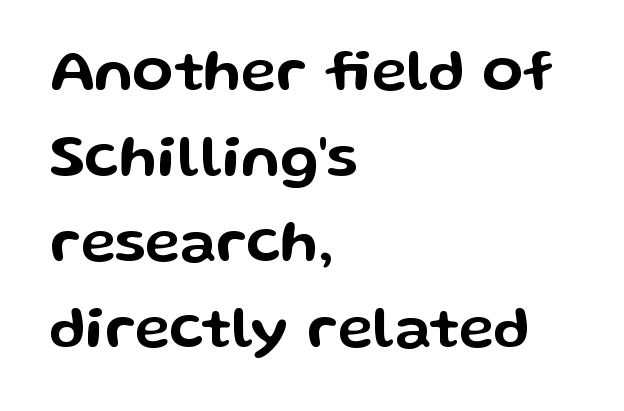
The image shows 59 px wide sans-serif type, upright; set left-aligned, normal line spacing (1.45x), normal letter spacing, not underlined; low stroke contrast and a medium x-height.
